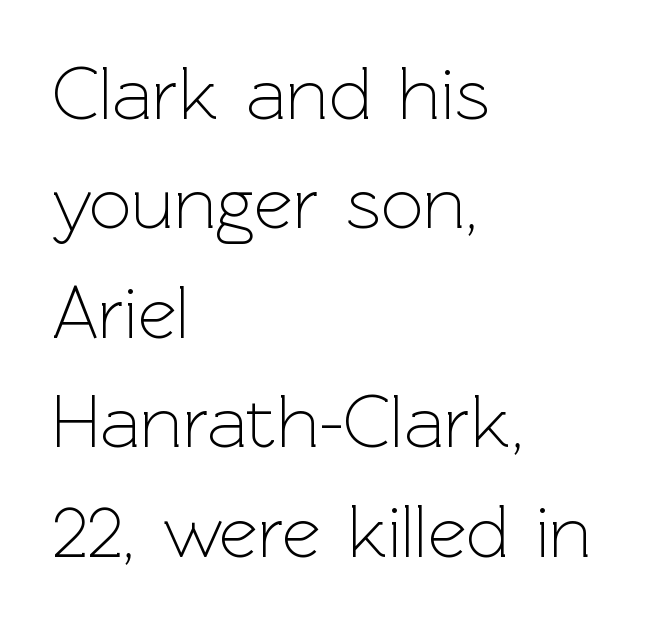
Q: Is the text bold? A: No.
Q: Is the text italic (slanted)? A: No, it is upright.
Q: Is the typeface a serif or a sans-serif typeface? A: Sans-serif.
Q: Is the text underlined? A: No.
Q: How is the paragraph aligned? A: Left-aligned.
Q: Is the spacing between letters normal or unusually wide? A: Normal.
Q: Is the spacing between lines tight, normal or loose? A: Normal.
Q: Width (condensed, normal, or wide)? A: Normal.
Q: x-height? A: Medium.
Q: Monospaced? A: No.
